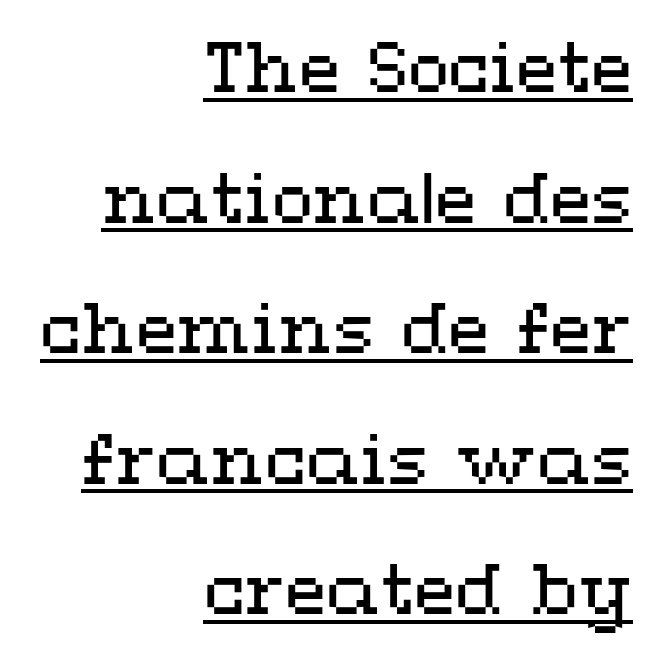
The image shows 68 px regular-weight, wide type, upright; set right-aligned, loose line spacing (1.92x), normal letter spacing, underlined; medium stroke contrast and a medium x-height.
